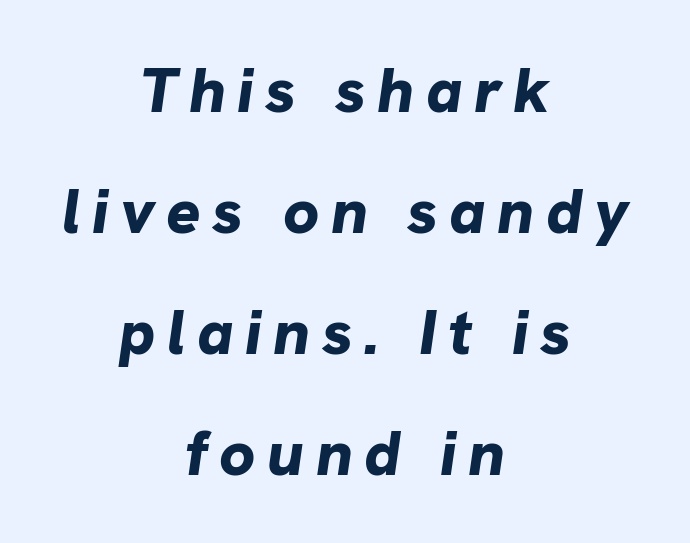
Q: Is the text bold? A: Yes.
Q: Is the text italic (slanted)? A: Yes, it leans right by about 8 degrees.
Q: Is the text underlined? A: No.
Q: How is the paragraph aligned? A: Centered.
Q: Width (condensed, normal, or wide)? A: Normal.
Q: Stroke contrast? A: Low.
Q: x-height? A: Medium.
Q: Monospaced? A: No.
